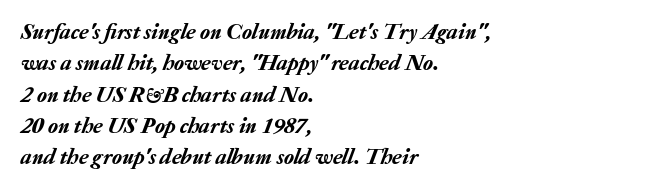
{"italic": "yes", "lean": "right", "slant_degrees": 20, "underline": "no", "align": "left", "line_spacing": "normal", "line_spacing_ratio": 1.36, "letter_spacing": "normal", "letter_spacing_em": 0.0, "glyph_px": 23}
